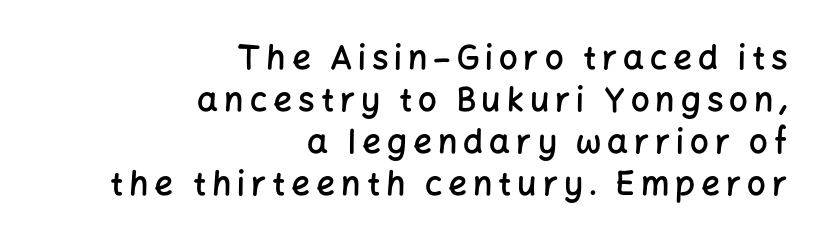
The image shows 33 px semibold sans-serif type, upright; set right-aligned, normal line spacing (1.27x), not underlined; low stroke contrast and a medium x-height.
